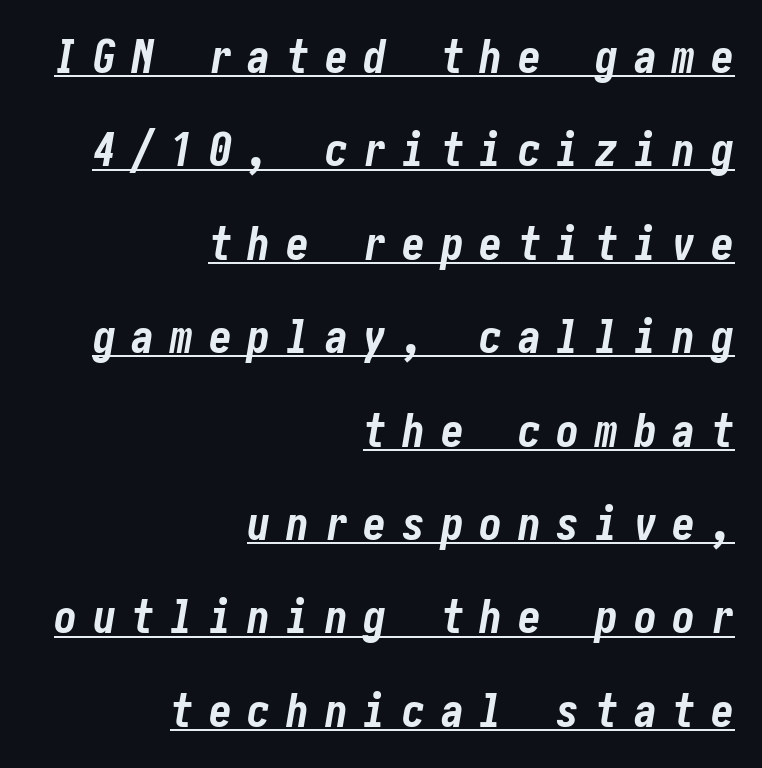
Q: Is the text bold? A: Yes.
Q: Is the text italic (slanted)? A: Yes, it leans right by about 10 degrees.
Q: Is the text underlined? A: Yes.
Q: How is the paragraph aligned? A: Right-aligned.
Q: Is the spacing between letters normal or unusually wide? A: Unusually wide.
Q: Is the spacing between lines tight, normal or loose? A: Loose.
Q: Width (condensed, normal, or wide)? A: Condensed.
Q: Stroke contrast? A: Low.
Q: x-height? A: Medium.
